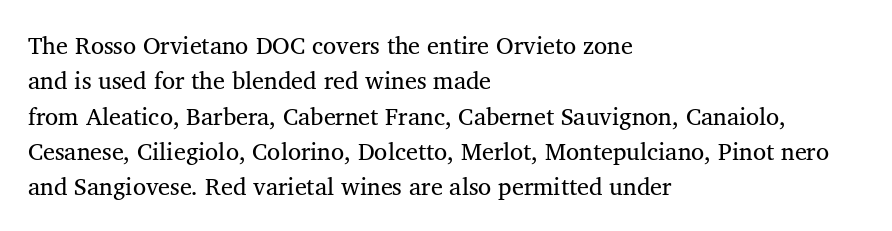
Q: Is the text bold? A: No.
Q: Is the text italic (slanted)? A: No, it is upright.
Q: Is the text underlined? A: No.
Q: How is the paragraph aligned? A: Left-aligned.
Q: Is the spacing between letters normal or unusually wide? A: Normal.
Q: Is the spacing between lines tight, normal or loose? A: Normal.
